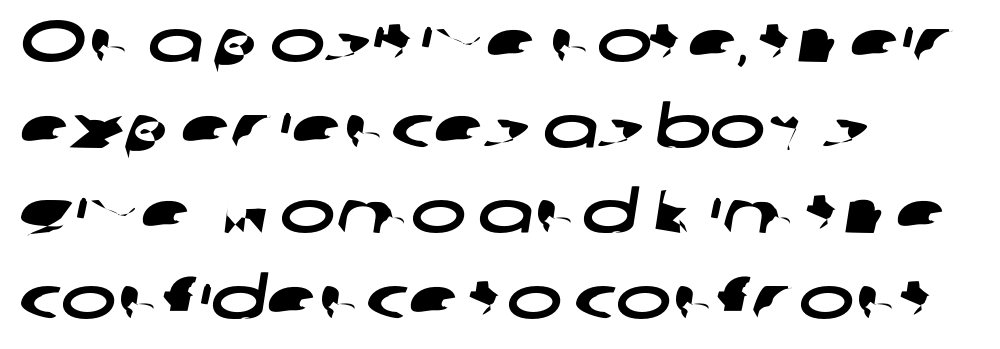
The image shows 59 px wide sans-serif type; set left-aligned, normal line spacing (1.45x), normal letter spacing, not underlined; low stroke contrast and a medium x-height.
